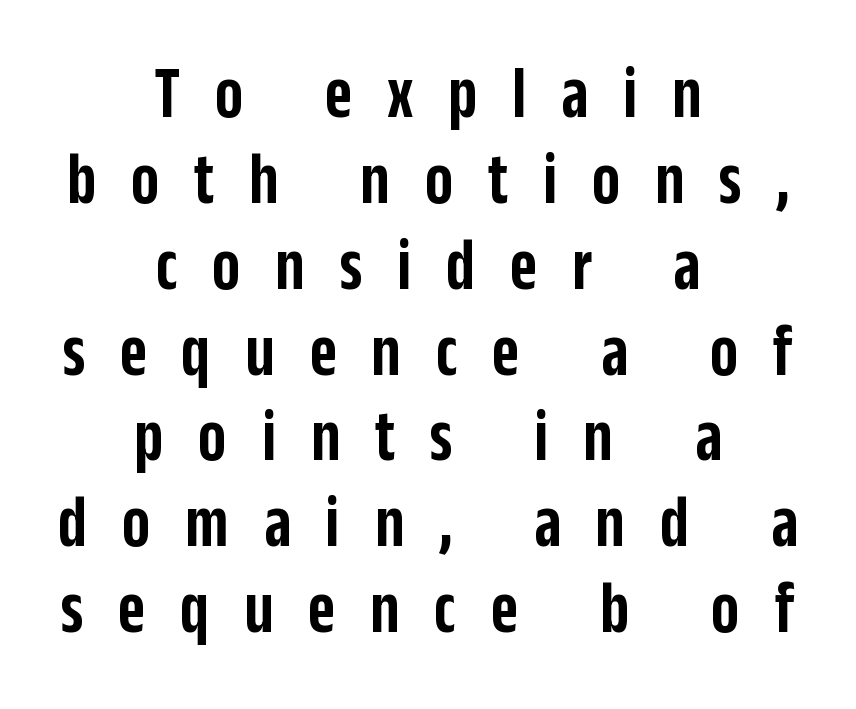
Each letter keeps its own natural width here, so spacing adapts to shape. Do the letters lean? They stand straight. The passage shown is typeset with a sans-serif family. The paragraph has two soft edges and a firm central axis.
